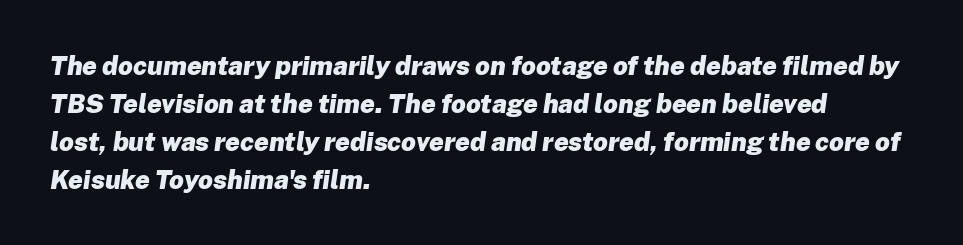
{"italic": "yes", "lean": "right", "slant_degrees": 8, "bold": "yes", "underline": "no", "align": "left", "line_spacing": "normal", "line_spacing_ratio": 1.46, "letter_spacing": "normal", "letter_spacing_em": 0.0, "glyph_px": 26}
